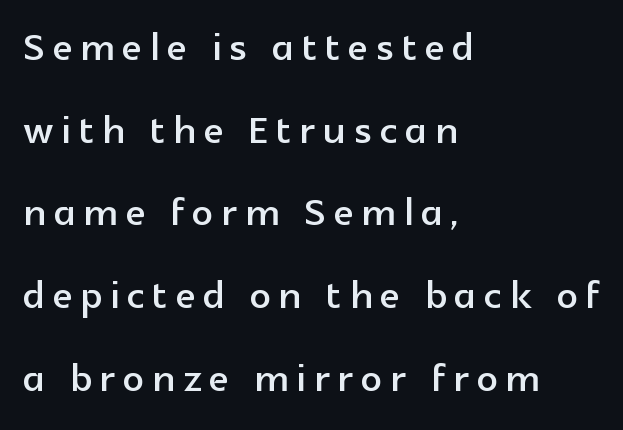
Q: Is the text italic (slanted)? A: No, it is upright.
Q: Is the typeface a serif or a sans-serif typeface? A: Sans-serif.
Q: Is the text underlined? A: No.
Q: How is the paragraph aligned? A: Left-aligned.
Q: Is the spacing between lines tight, normal or loose? A: Normal.
Q: Width (condensed, normal, or wide)? A: Normal.
Q: x-height? A: Medium.
Q: Monospaced? A: No.
